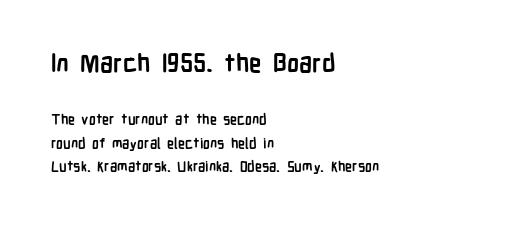
This is heavy type, rendered in bold. This rendering leaves character spacing at its baseline value. Unmarked baselines from the first word to the last. The rendering uses a moderate line-height, typical for paragraphs.
